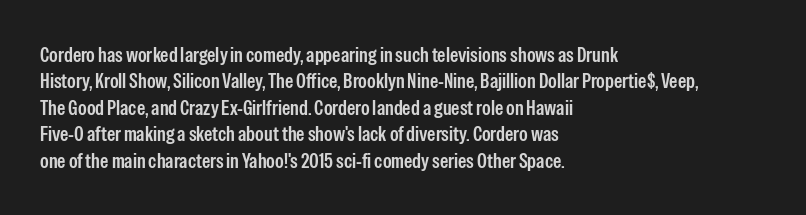
{"italic": "no", "underline": "no", "align": "left", "line_spacing": "normal", "line_spacing_ratio": 1.26, "letter_spacing": "normal", "letter_spacing_em": 0.0, "glyph_px": 21}
